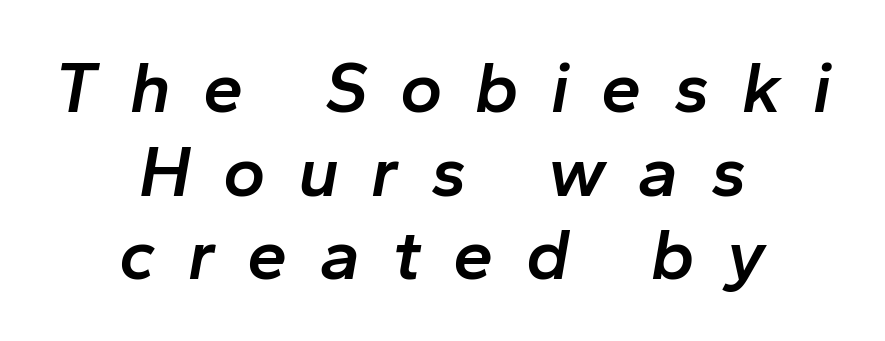
Style check: oblique. A semibold gives these letters moderate extra thickness, short of bold. Note the varied advance widths — an 'i' is clearly narrower than an 'm'. Glyph-to-glyph distance is far greater than everyday printed text.
